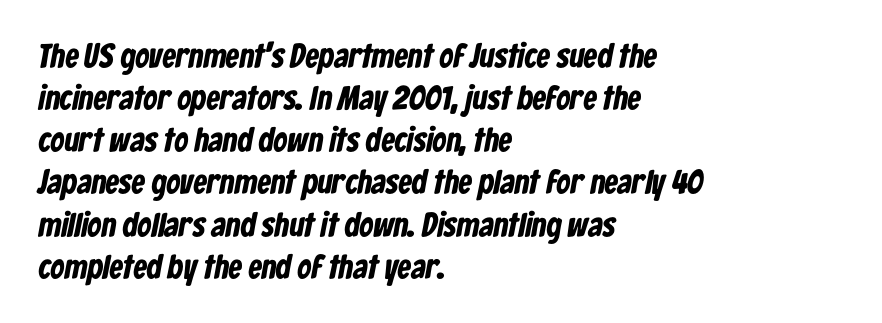
Beneath every word, the page is bare. These words are printed bold, with thick strokes throughout. Line starts are locked; line ends wander. The face used here is a sans, in the tradition of grotesques and geometrics.
